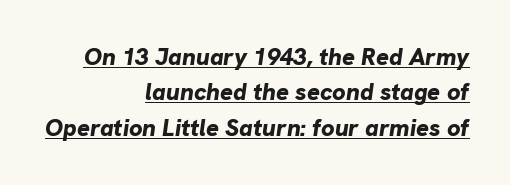
{"italic": "yes", "lean": "right", "slant_degrees": 8, "bold": "yes", "underline": "yes", "align": "right", "line_spacing": "normal", "line_spacing_ratio": 1.47, "letter_spacing": "normal", "letter_spacing_em": 0.0, "glyph_px": 24}
